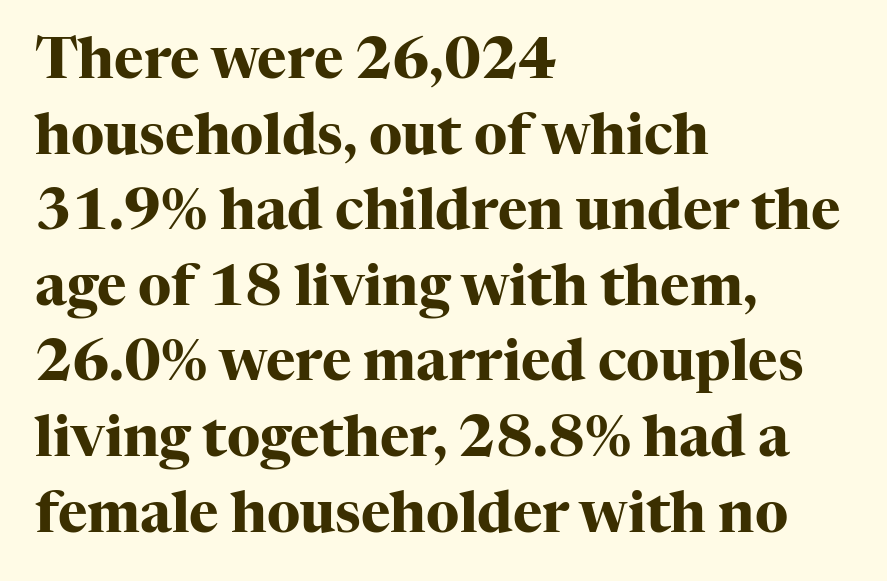
The image shows 56 px heavy serif type, upright; set left-aligned, normal line spacing (1.35x), normal letter spacing, not underlined; high stroke contrast and a medium x-height.
